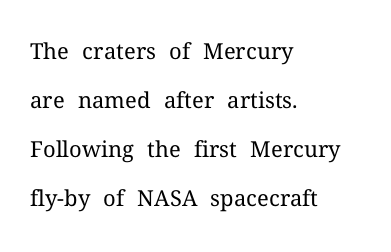
The image shows 22 px text type, upright; set left-aligned, loose line spacing (2.22x), normal letter spacing, not underlined.
